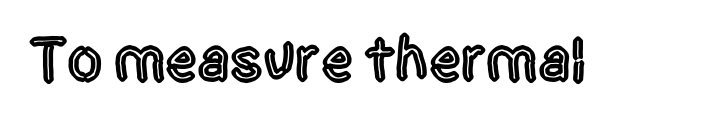
{"serif": "no", "italic": "no", "width": "condensed", "x_height": "large", "monospaced": "no", "underline": "no", "letter_spacing": "normal", "letter_spacing_em": 0.0, "glyph_px": 63}
